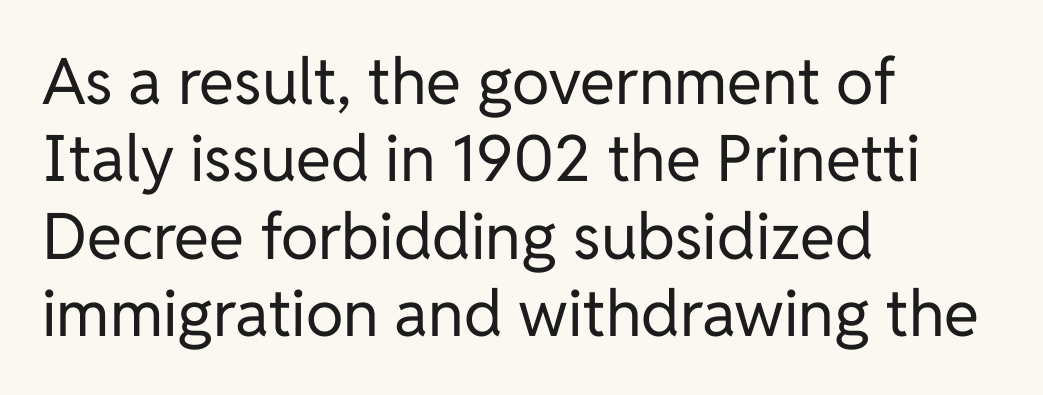
{"serif": "no", "italic": "no", "bold": "no", "weight": "regular", "width": "normal", "stroke_contrast": "low", "x_height": "medium", "monospaced": "no", "underline": "no", "align": "left", "line_spacing_ratio": 1.21, "letter_spacing": "normal", "letter_spacing_em": 0.0, "glyph_px": 64}
